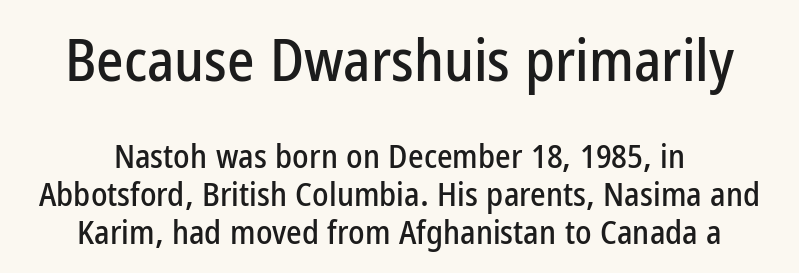
The image shows 58 px condensed sans-serif type, upright; set centered, tight line spacing (1.15x), normal letter spacing, not underlined; the first (top) block is 1.76x larger; low stroke contrast and a medium x-height.
